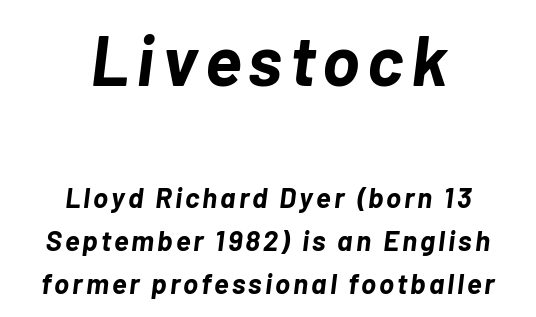
{"italic": "yes", "lean": "right", "slant_degrees": 7, "bold": "yes", "weight": "bold", "width": "normal", "stroke_contrast": "low", "x_height": "medium", "monospaced": "no", "underline": "no", "align": "center", "line_spacing": "normal", "line_spacing_ratio": 1.54, "larger_block": "first", "size_ratio": 2.5, "glyph_px": 70}
